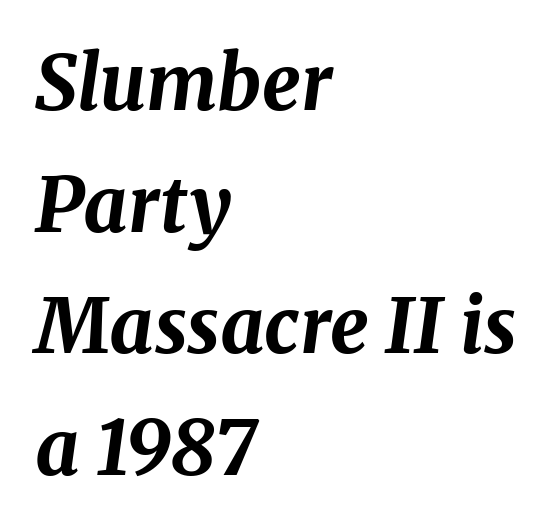
The leading is moderate, giving the passage an even texture. The typography opts for an oblique posture over an upright one. Students, note that the glyphs here touch the page at normal intervals. The zone under the glyphs is completely vacant. Reading down the block, your eye returns to a fixed left position each line. Here the designer chose a conventional face with non-uniform glyph widths.
